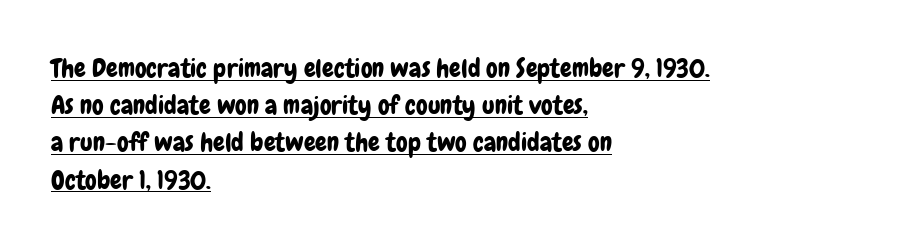
{"italic": "no", "underline": "yes", "align": "left", "line_spacing": "normal", "line_spacing_ratio": 1.43, "letter_spacing": "normal", "letter_spacing_em": 0.0, "glyph_px": 26}
